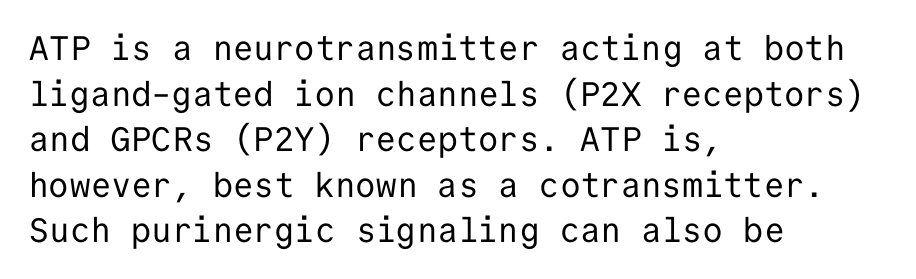
The image shows 34 px regular-weight sans-serif type, upright, monospaced; set left-aligned, normal line spacing (1.34x), normal letter spacing, not underlined; low stroke contrast and a medium x-height.
